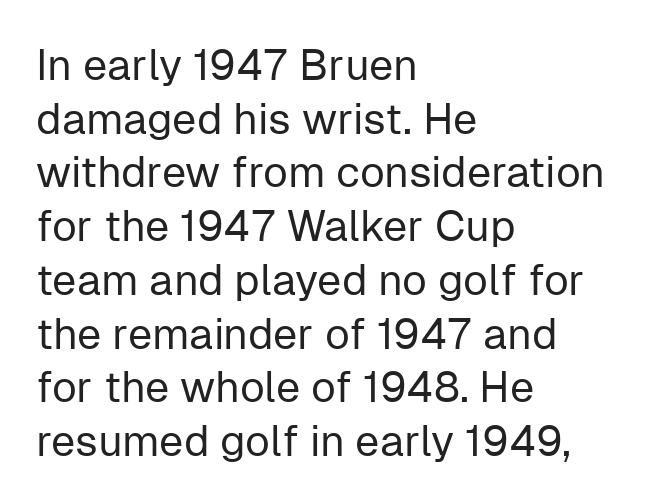
Horizontal alignment here is leftward, the default for most running prose. Looks like regular typesetting: each glyph gets only the width it needs. A sans-serif font was chosen for this passage. The typeface has the unassuming heft of standard copy or less.
